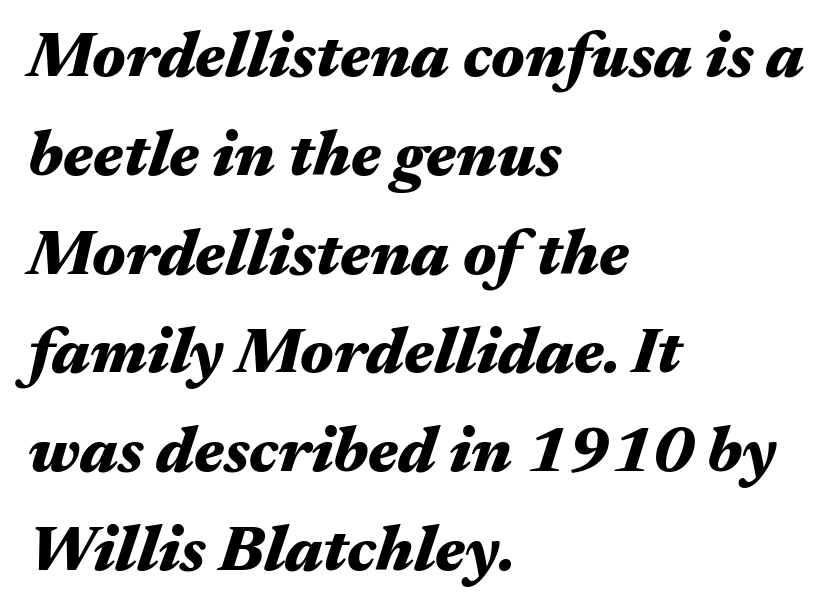
The image shows 65 px heavy, wide type, italic (leaning right); set left-aligned, normal line spacing (1.52x), normal letter spacing, not underlined; medium stroke contrast and a medium x-height.
